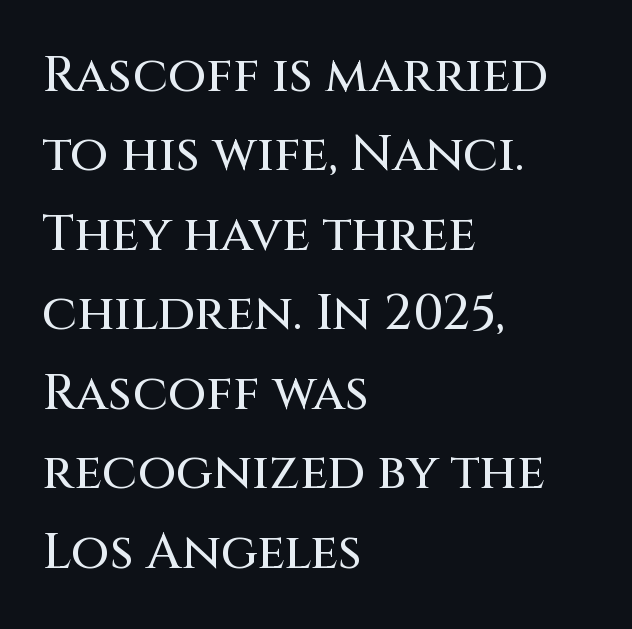
Check under the words: just untouched page. Here the designer chose a conventional face with non-uniform glyph widths. If you measured baseline to baseline, you'd find a middling distance. The rendering shows plain stroke endings on the letterforms — a sans-serif design.
